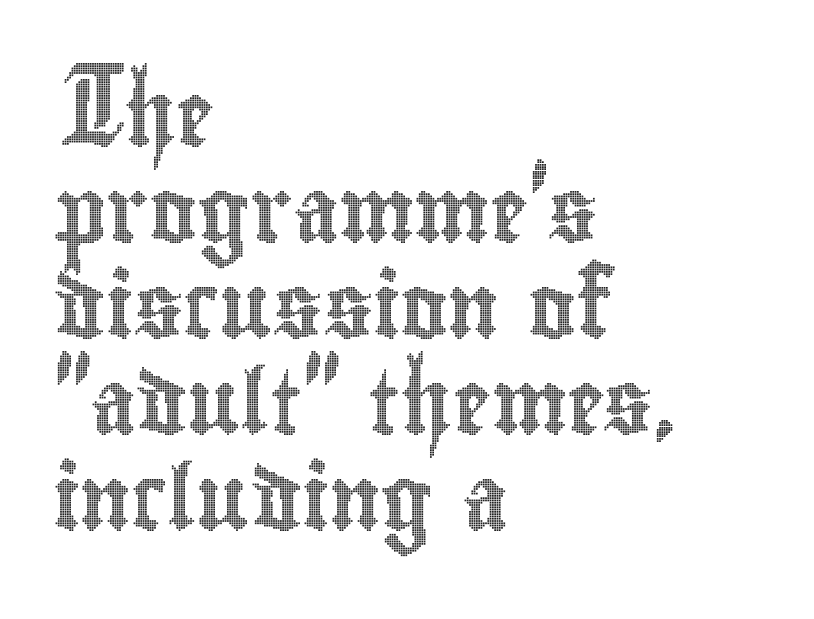
The image shows 64 px condensed type, upright; set left-aligned, normal line spacing (1.5x), normal letter spacing, not underlined; a small x-height.
